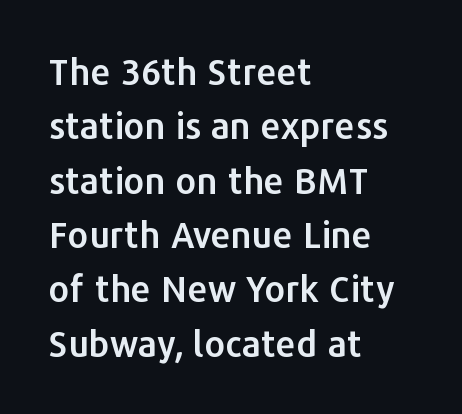
{"serif": "no", "italic": "no", "width": "normal", "stroke_contrast": "low", "x_height": "medium", "monospaced": "no", "underline": "no", "align": "left", "line_spacing": "normal", "line_spacing_ratio": 1.51, "letter_spacing": "normal", "letter_spacing_em": 0.0, "glyph_px": 36}
